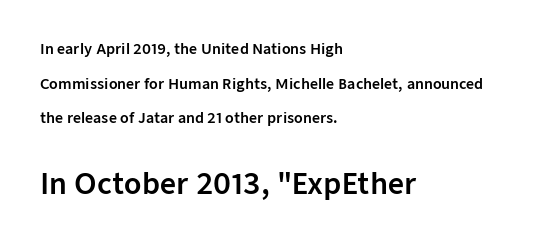
Block two is the big one; block one sits smaller above it. This rendering features lettering with no underline. Every character sits straight up, as roman type does. The letters advance in unequal steps, a hallmark of proportional type. The vertical gap from one line to the next is large.
